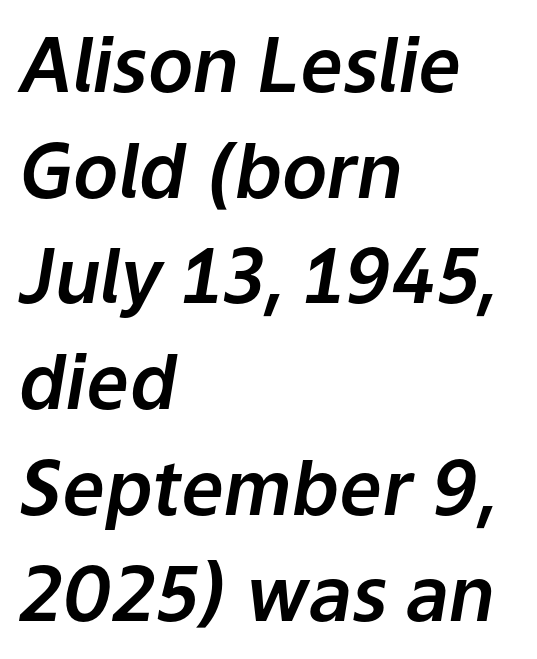
The image shows 75 px text type, italic (leaning right); set left-aligned, normal line spacing (1.41x), normal letter spacing, not underlined; low stroke contrast and a medium x-height.
